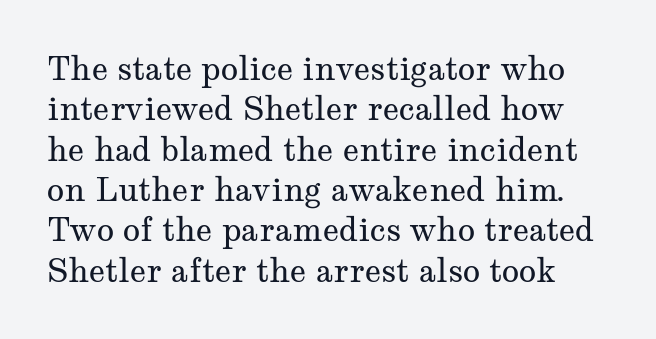
{"serif": "yes", "italic": "no", "bold": "no", "weight": "regular", "width": "wide", "stroke_contrast": "medium", "x_height": "medium", "monospaced": "no", "underline": "no", "line_spacing": "normal", "line_spacing_ratio": 1.26, "letter_spacing": "normal", "letter_spacing_em": 0.0, "glyph_px": 32}
